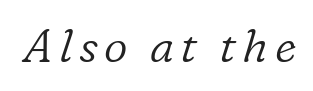
The image shows 46 px light serif type, italic (leaning right); set not underlined; low stroke contrast and a medium x-height.
